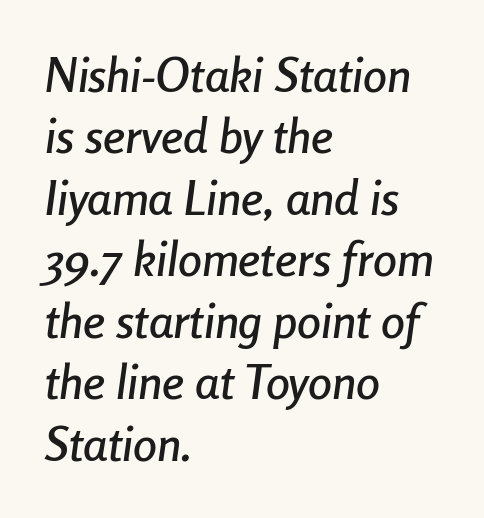
The image shows 48 px condensed type, italic (leaning right); set left-aligned, normal line spacing (1.28x), normal letter spacing, not underlined; low stroke contrast and a medium x-height.
